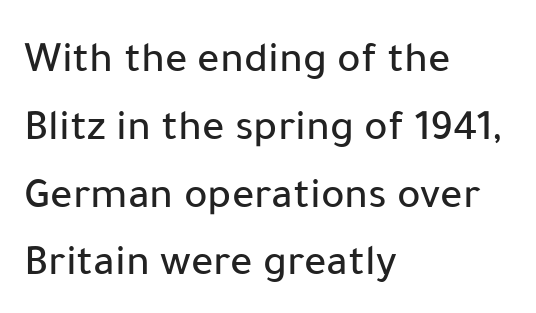
The image shows 44 px sans-serif type, upright; set left-aligned, normal line spacing (1.54x), normal letter spacing, not underlined; low stroke contrast and a medium x-height.
